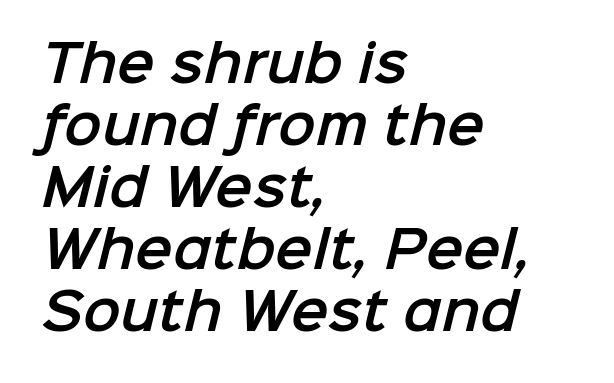
The image shows 50 px sans-serif type; set left-aligned, line spacing 1.24x, normal letter spacing, not underlined; low stroke contrast and a medium x-height.
